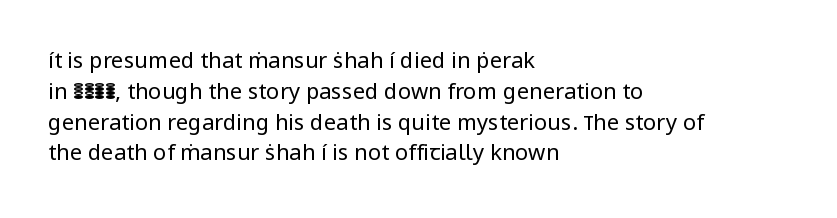
The image shows 22 px text type, upright; set left-aligned, normal line spacing (1.4x), normal letter spacing, not underlined.
